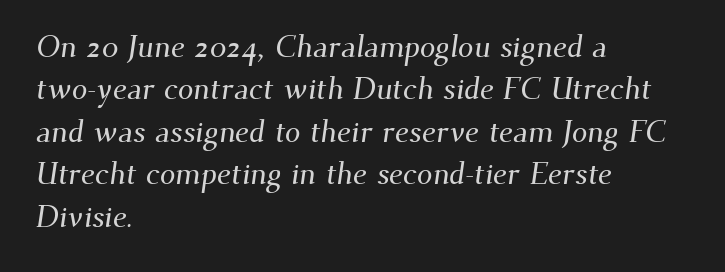
Serif or sans? Serif — the stroke terminals have little feet. Do the characters align in a grid? No, the font is proportional. All the whitespace from short lines collects on the right. Caption: standard tracking, unaltered.
